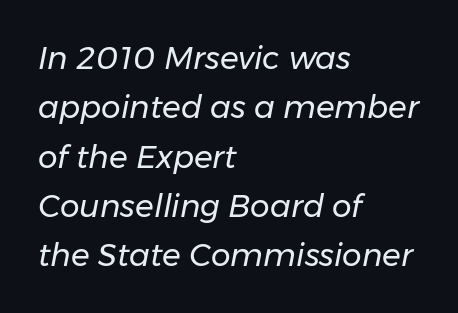
{"italic": "yes", "lean": "right", "slant_degrees": 11, "bold": "no", "weight": "regular", "width": "normal", "stroke_contrast": "low", "x_height": "medium", "monospaced": "no", "underline": "no", "align": "left", "line_spacing": "normal", "line_spacing_ratio": 1.59, "letter_spacing": "normal", "letter_spacing_em": 0.0, "glyph_px": 31}
